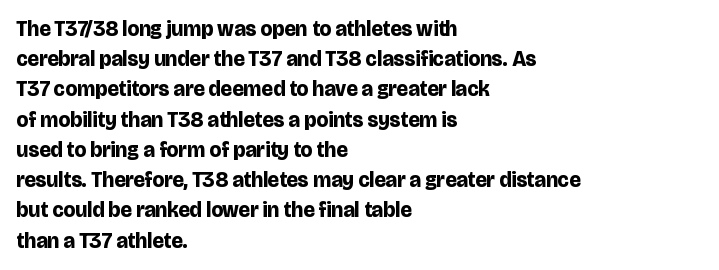
The image shows 21 px bold type, upright; set left-aligned, normal line spacing (1.44x), normal letter spacing, not underlined.
